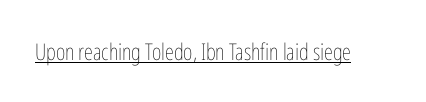
{"italic": "no", "bold": "no", "underline": "yes", "letter_spacing": "normal", "letter_spacing_em": 0.0, "glyph_px": 23}
